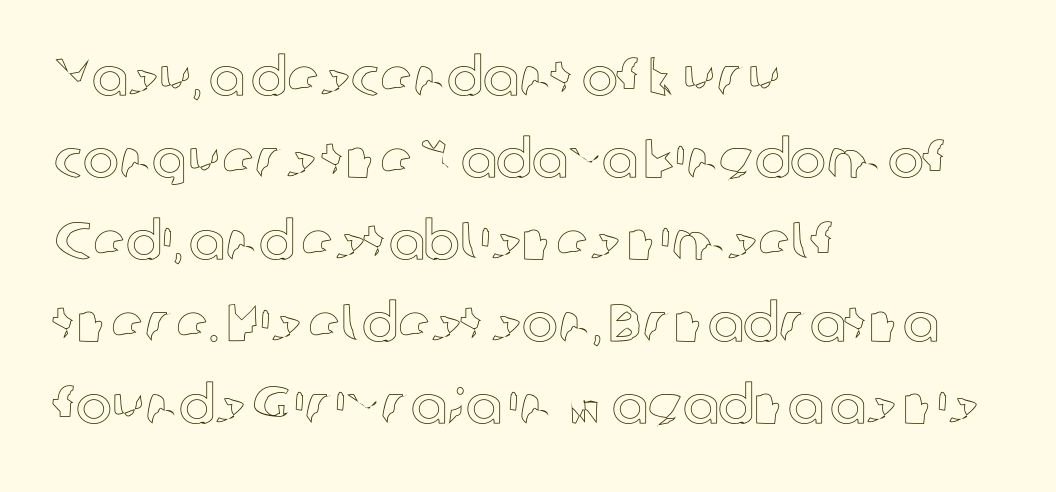
The passage shown is not underscored anywhere. The letters advance in unequal steps, a hallmark of proportional type. This sample keeps an unexceptional amount of space between lines. The font's upright variant was chosen for this text. Spacing between characters is what you'd get straight out of the box. Horizontal alignment here is leftward, the default for most running prose.
